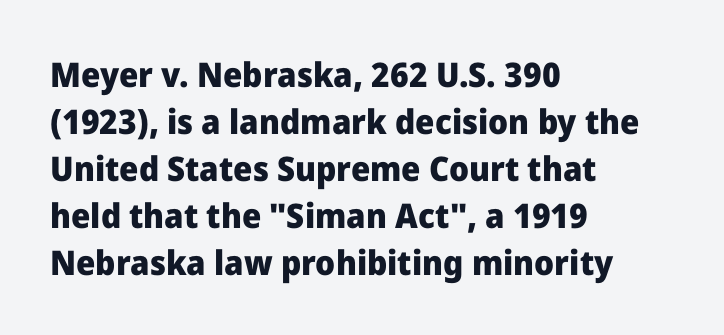
{"serif": "no", "italic": "no", "bold": "yes", "weight": "heavy", "width": "normal", "stroke_contrast": "low", "x_height": "medium", "monospaced": "no", "underline": "no", "align": "left", "line_spacing": "normal", "line_spacing_ratio": 1.38, "letter_spacing": "normal", "letter_spacing_em": 0.0, "glyph_px": 34}
